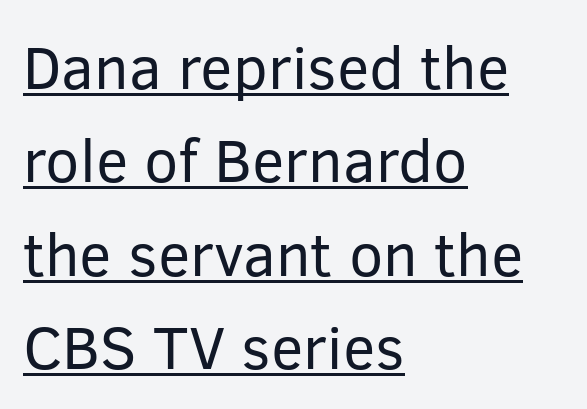
Successive baselines arrive at the customary interval. Counters stay open thanks to moderate or lighter strokes. Has an underline been added? It has. Each letter keeps its own natural width here, so spacing adapts to shape. Nope, not italic — everything's standing straight.
